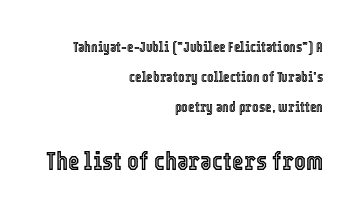
Observe the ordinary spacing: letters are neighbours, not strangers. Regarding leading, the lines here are spaced well apart. Lines of text with bare space underneath. The designer gave the closing block more size than the opening block.
